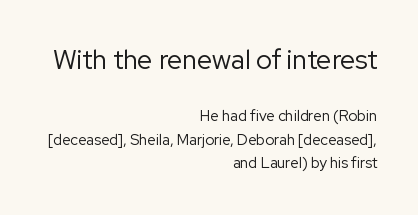
Compared with a typical body face, this is equally light or lighter still. Underline: absent. Posture: vertical. The rendering anchors every line to the right-hand side. The block sitting higher on the canvas is the one with enlarged characters.
